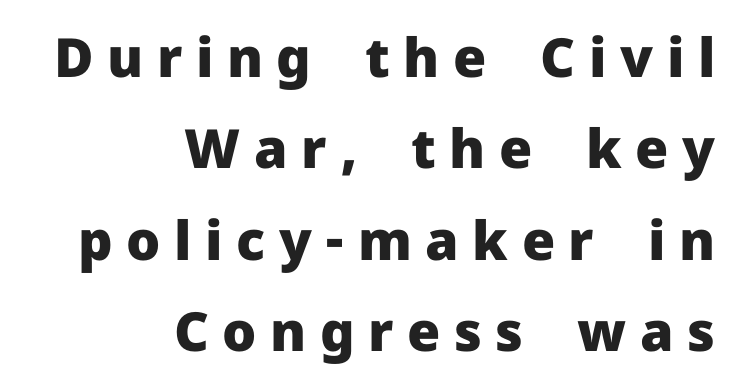
{"serif": "no", "italic": "no", "bold": "yes", "weight": "heavy", "width": "normal", "stroke_contrast": "low", "x_height": "medium", "monospaced": "no", "underline": "no", "align": "right", "line_spacing": "normal", "line_spacing_ratio": 1.69, "letter_spacing": "wide", "letter_spacing_em": 0.25, "glyph_px": 54}
